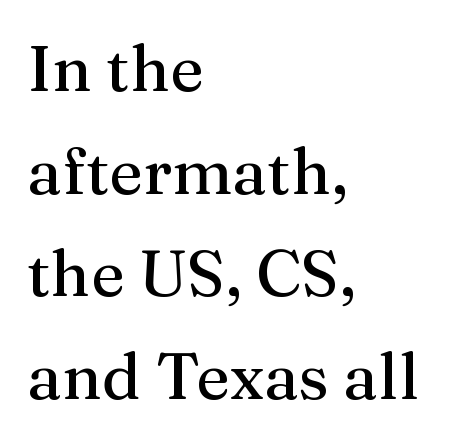
Q: Is the text italic (slanted)? A: No, it is upright.
Q: Is the typeface a serif or a sans-serif typeface? A: Serif.
Q: Is the text underlined? A: No.
Q: How is the paragraph aligned? A: Left-aligned.
Q: Is the spacing between letters normal or unusually wide? A: Normal.
Q: Is the spacing between lines tight, normal or loose? A: Normal.
Q: Width (condensed, normal, or wide)? A: Normal.
Q: Stroke contrast? A: Medium.
Q: x-height? A: Medium.
Q: Monospaced? A: No.
